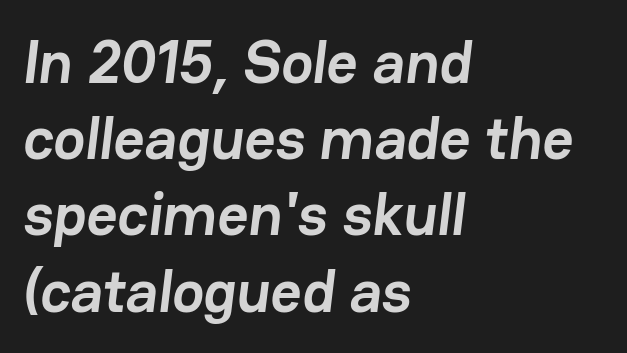
{"serif": "no", "bold": "yes", "weight": "semibold", "width": "normal", "stroke_contrast": "low", "x_height": "medium", "monospaced": "no", "underline": "no", "align": "left", "line_spacing": "normal", "line_spacing_ratio": 1.27, "letter_spacing": "normal", "letter_spacing_em": 0.0, "glyph_px": 60}
